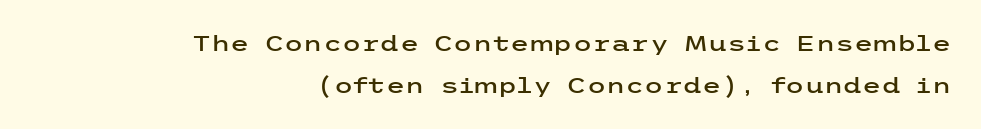
Q: Is the text italic (slanted)? A: No, it is upright.
Q: Is the text underlined? A: No.
Q: How is the paragraph aligned? A: Right-aligned.
Q: Is the spacing between letters normal or unusually wide? A: Normal.
Q: Is the spacing between lines tight, normal or loose? A: Loose.
